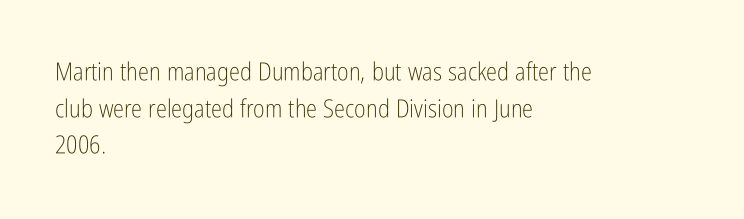
The image shows 25 px text type, upright; set left-aligned, normal line spacing (1.47x), normal letter spacing, not underlined.
